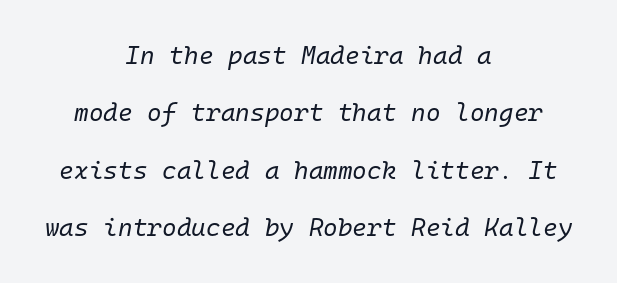
{"italic": "yes", "lean": "right", "slant_degrees": 10, "bold": "no", "underline": "no", "align": "center", "line_spacing": "loose", "line_spacing_ratio": 2.3, "letter_spacing": "normal", "letter_spacing_em": 0.0, "glyph_px": 25}
